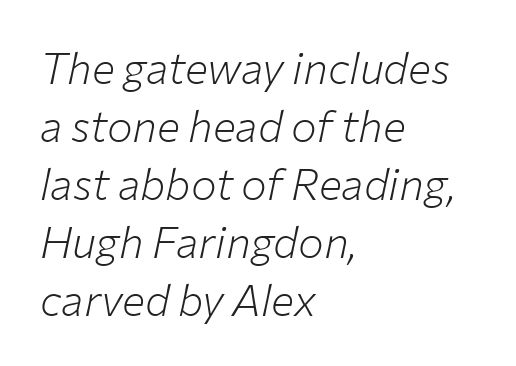
{"italic": "yes", "lean": "right", "slant_degrees": 12, "bold": "no", "weight": "light", "width": "normal", "stroke_contrast": "low", "x_height": "medium", "monospaced": "no", "underline": "no", "align": "left", "line_spacing": "normal", "line_spacing_ratio": 1.35, "letter_spacing": "normal", "letter_spacing_em": 0.0, "glyph_px": 43}
